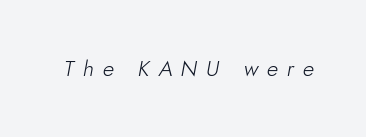
Q: Is the text bold? A: No.
Q: Is the text italic (slanted)? A: Yes, it leans right by about 10 degrees.
Q: Is the text underlined? A: No.
Q: Is the spacing between letters normal or unusually wide? A: Unusually wide.
